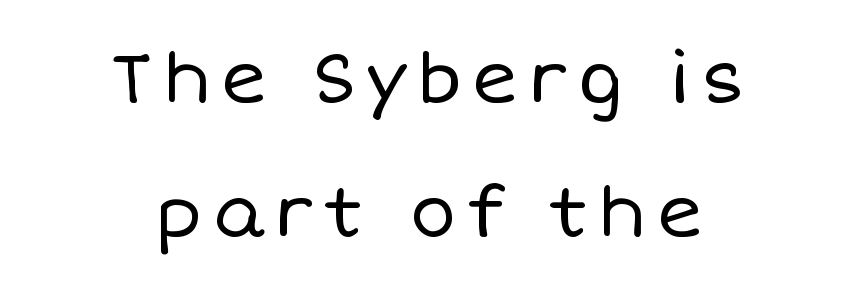
The image shows 70 px regular-weight type, upright; set centered, loose line spacing (1.91x), not underlined; low stroke contrast and a large x-height.
